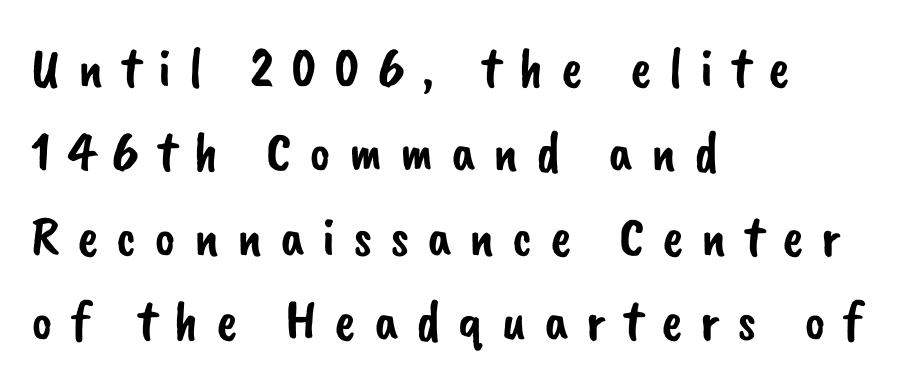
{"serif": "no", "width": "normal", "stroke_contrast": "low", "x_height": "small", "monospaced": "no", "underline": "no", "align": "left", "line_spacing": "normal", "line_spacing_ratio": 1.48, "letter_spacing": "wide", "letter_spacing_em": 0.31, "glyph_px": 57}
